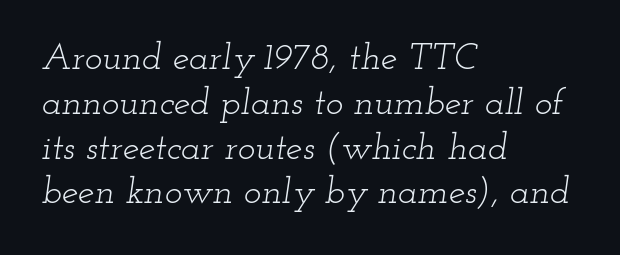
A student would call this left alignment; a typographer would say flush left, rag right. These lines are composed in type with serifs. Caption: standard tracking, unaltered. Do the characters align in a grid? No, the font is proportional.
